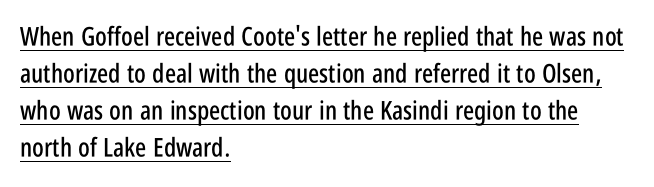
{"italic": "no", "underline": "yes", "align": "left", "line_spacing": "normal", "line_spacing_ratio": 1.42, "letter_spacing": "normal", "letter_spacing_em": 0.0, "glyph_px": 26}
